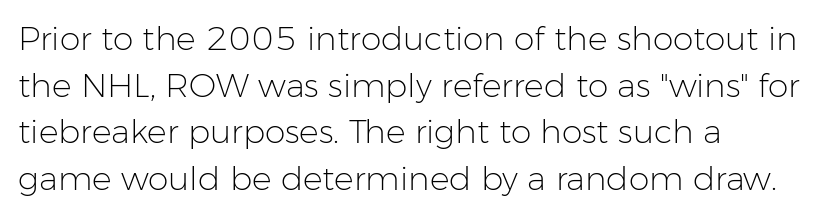
The passage shown is typed in a proportional face where columns would drift. The letters carry no serifs — their stems end cleanly without finishing strokes. Compared with typical paragraphs, the rows here are spaced about the same. The face used here is rendered with its standard letterfit. Bare-footed words on every line. The lettering stays uniformly vertical, giving the passage a roman look.
